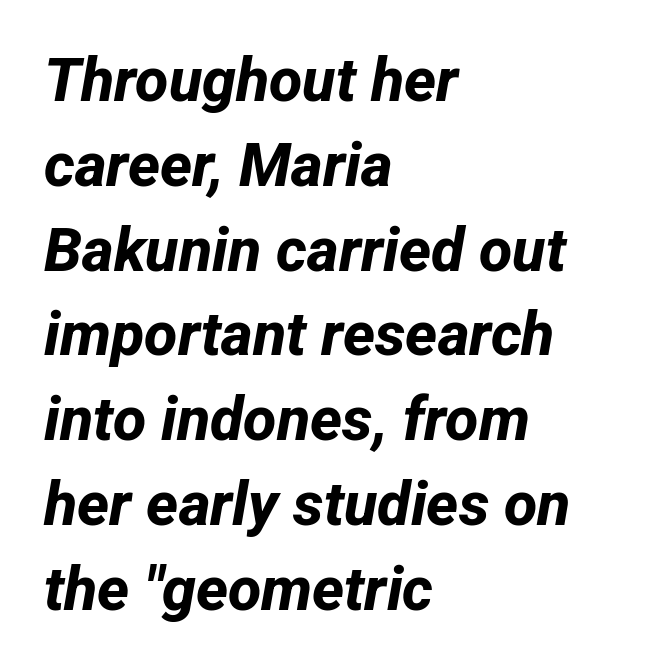
{"serif": "no", "bold": "yes", "weight": "bold", "width": "normal", "stroke_contrast": "low", "x_height": "medium", "monospaced": "no", "underline": "no", "align": "left", "line_spacing": "normal", "line_spacing_ratio": 1.39, "letter_spacing": "normal", "letter_spacing_em": 0.0, "glyph_px": 61}
